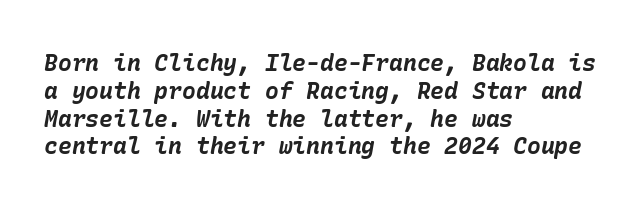
Clear beneath every line of the passage. Posture: slanted. These lines keep a tight, regular rhythm from letter to letter. The setting favours the left margin, as ordinary paragraphs usually do. Heavy-handed strokes throughout: this text is bold.
